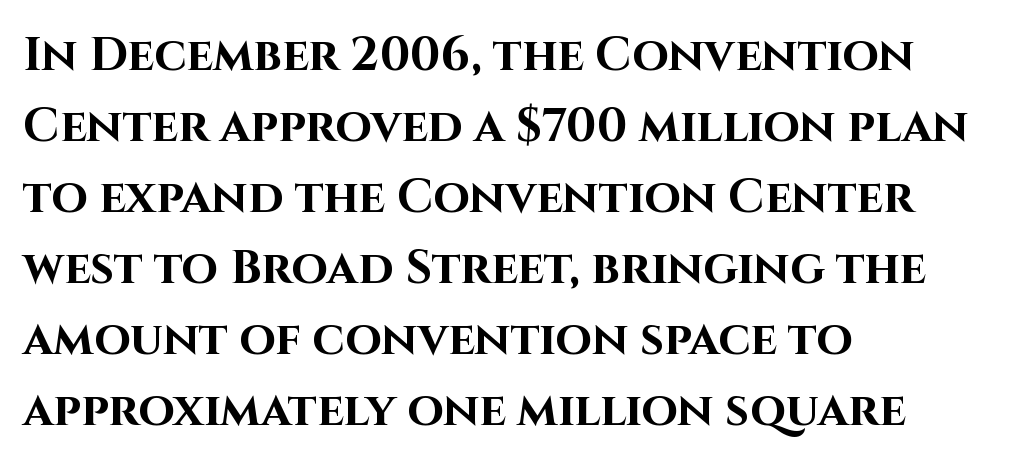
Q: Is the text bold? A: Yes.
Q: Is the text italic (slanted)? A: No, it is upright.
Q: Is the typeface a serif or a sans-serif typeface? A: Sans-serif.
Q: Is the text underlined? A: No.
Q: How is the paragraph aligned? A: Left-aligned.
Q: Is the spacing between letters normal or unusually wide? A: Normal.
Q: Is the spacing between lines tight, normal or loose? A: Normal.
Q: Width (condensed, normal, or wide)? A: Normal.
Q: Stroke contrast? A: High.
Q: x-height? A: Large.
Q: Monospaced? A: No.
